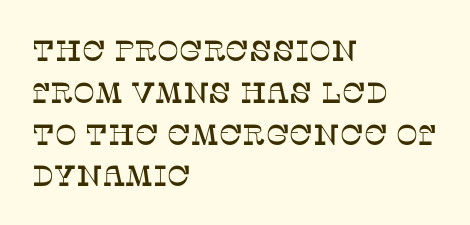
Vertical strokes here are truly vertical. A typesetter would call this proportional, since set widths differ per character. Students, note that the glyphs here touch the page at normal intervals. A student would call this left alignment; a typographer would say flush left, rag right.
